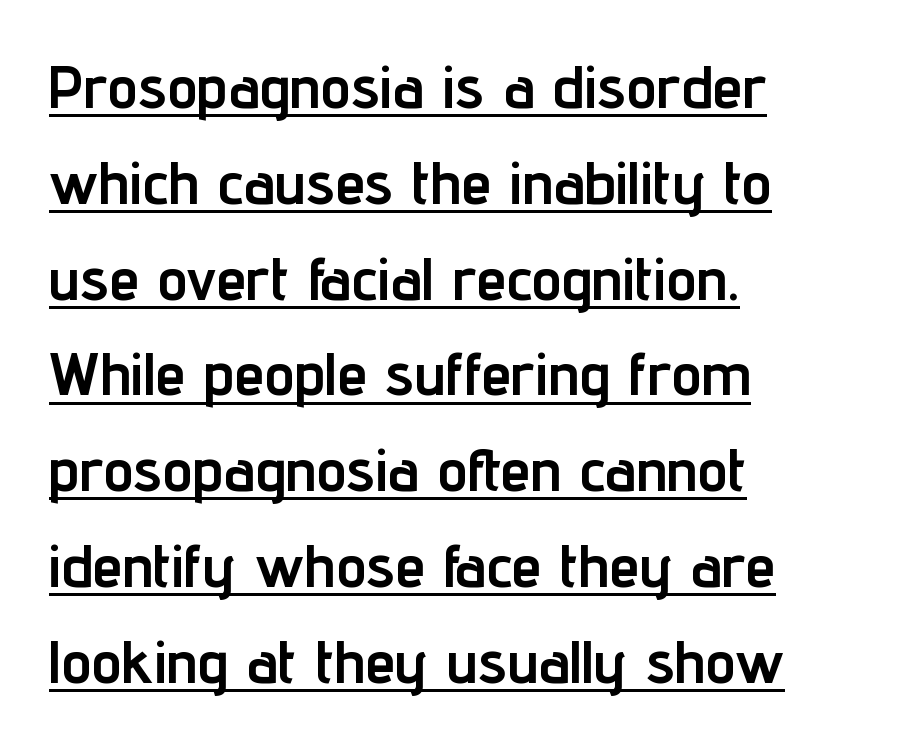
The image shows 61 px semibold, condensed sans-serif type, upright; set left-aligned, normal line spacing (1.57x), normal letter spacing, underlined; low stroke contrast and a medium x-height.
